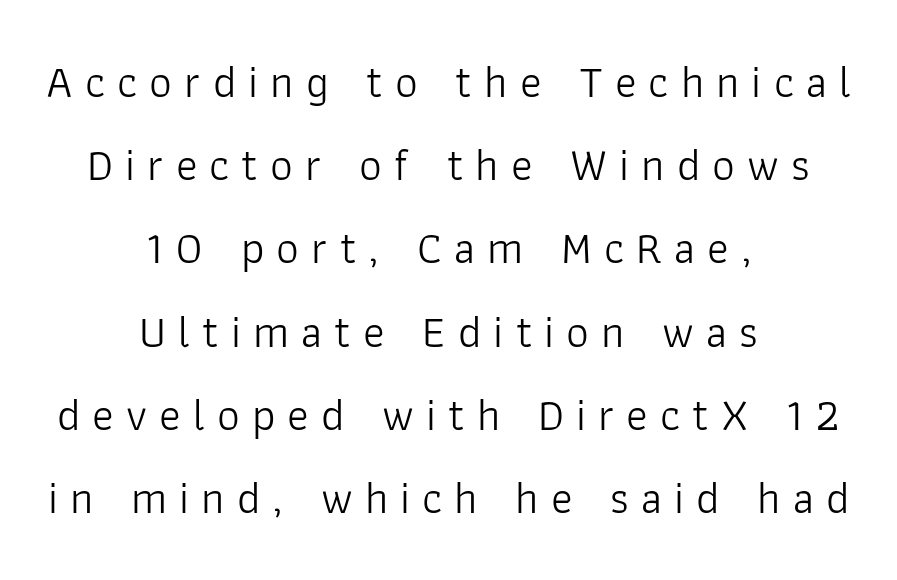
Q: Is the text bold? A: No.
Q: Is the text italic (slanted)? A: No, it is upright.
Q: Is the typeface a serif or a sans-serif typeface? A: Sans-serif.
Q: Is the text underlined? A: No.
Q: How is the paragraph aligned? A: Centered.
Q: Is the spacing between letters normal or unusually wide? A: Unusually wide.
Q: Width (condensed, normal, or wide)? A: Normal.
Q: Stroke contrast? A: Low.
Q: x-height? A: Medium.
Q: Monospaced? A: No.
